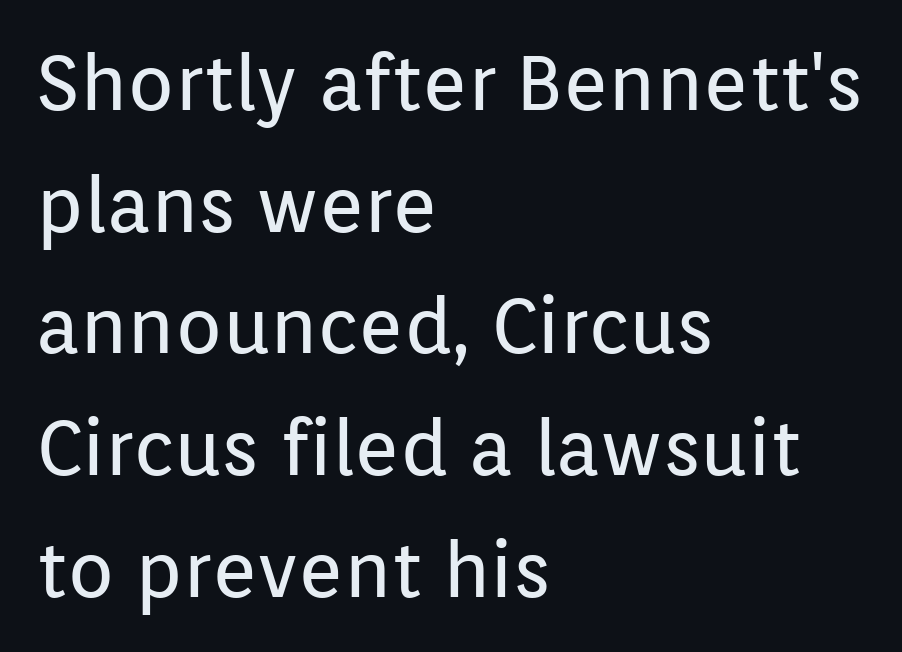
Q: Is the text bold? A: No.
Q: Is the text italic (slanted)? A: No, it is upright.
Q: Is the typeface a serif or a sans-serif typeface? A: Sans-serif.
Q: Is the text underlined? A: No.
Q: How is the paragraph aligned? A: Left-aligned.
Q: Is the spacing between letters normal or unusually wide? A: Normal.
Q: Is the spacing between lines tight, normal or loose? A: Normal.
Q: Width (condensed, normal, or wide)? A: Normal.
Q: Stroke contrast? A: Low.
Q: x-height? A: Medium.
Q: Monospaced? A: No.
